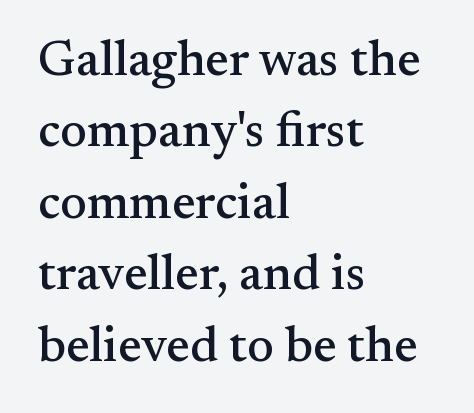
{"serif": "yes", "italic": "no", "width": "normal", "stroke_contrast": "medium", "x_height": "small", "monospaced": "no", "underline": "no", "align": "left", "line_spacing": "normal", "line_spacing_ratio": 1.43, "letter_spacing": "normal", "letter_spacing_em": 0.0, "glyph_px": 50}
